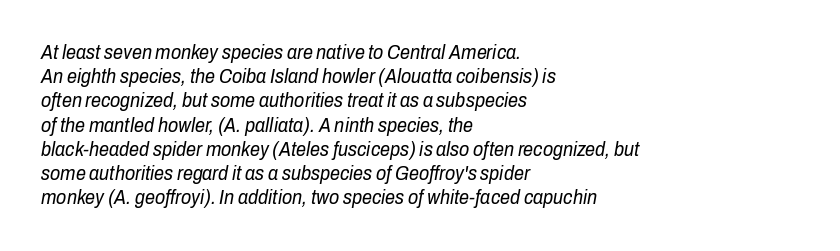
{"italic": "yes", "lean": "right", "slant_degrees": 10, "bold": "no", "underline": "no", "align": "left", "line_spacing_ratio": 1.21, "letter_spacing": "normal", "letter_spacing_em": 0.0, "glyph_px": 20}
